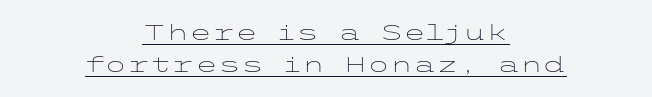
Quick note: interline space is typical. The passage shown is underscored from start to finish. Glyph-to-glyph distance matches everyday printed text. Ink coverage per letter is moderate at most. The rag falls on both sides of this text block equally.
